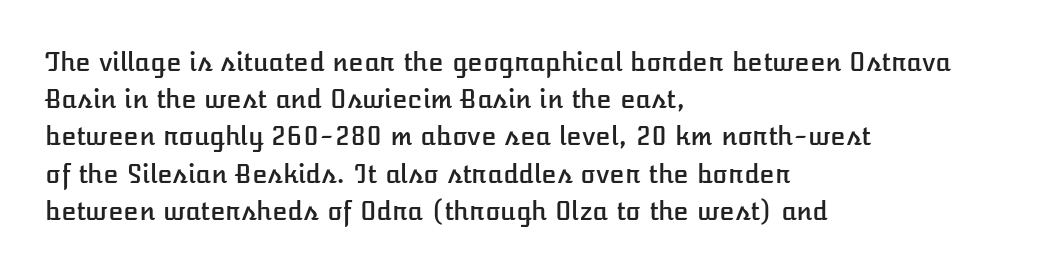
Q: Is the text italic (slanted)? A: No, it is upright.
Q: Is the text underlined? A: No.
Q: How is the paragraph aligned? A: Left-aligned.
Q: Is the spacing between letters normal or unusually wide? A: Normal.
Q: Is the spacing between lines tight, normal or loose? A: Normal.
